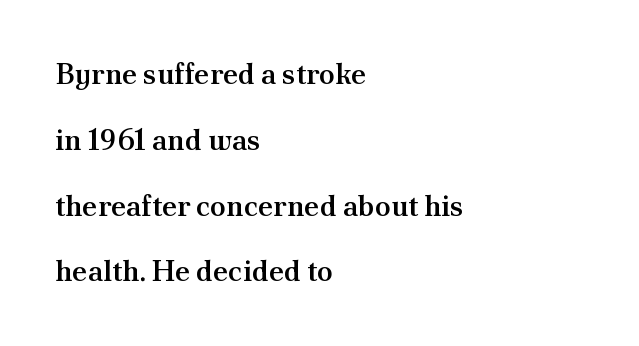
Here the designer chose a conventional face with non-uniform glyph widths. I'd call this a serif setting — the letters wear small feet. The lines are spread far apart with generous leading. Look at the stroke-to-counter ratio: somewhat heavy, a semibold. This sample is left-justified, so line endings fall wherever the words run out. A clean baseline with only descenders dipping below it.
